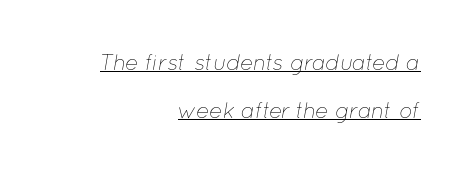
The image shows 22 px text type, italic (leaning right); set right-aligned, loose line spacing (2.18x), normal letter spacing, underlined.
